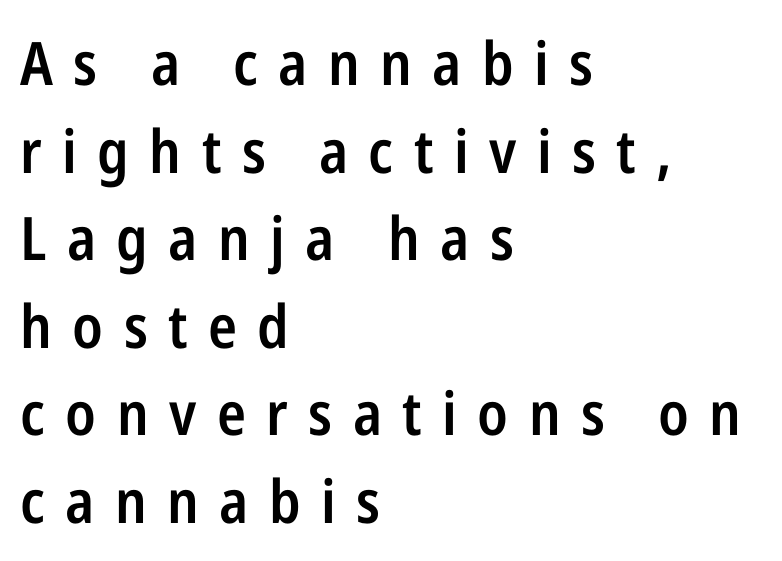
Q: Is the text bold? A: Semi-bold.
Q: Is the text italic (slanted)? A: No, it is upright.
Q: Is the typeface a serif or a sans-serif typeface? A: Sans-serif.
Q: Is the text underlined? A: No.
Q: How is the paragraph aligned? A: Left-aligned.
Q: Is the spacing between letters normal or unusually wide? A: Unusually wide.
Q: Is the spacing between lines tight, normal or loose? A: Normal.
Q: Width (condensed, normal, or wide)? A: Condensed.
Q: Stroke contrast? A: Low.
Q: x-height? A: Medium.
Q: Monospaced? A: No.
